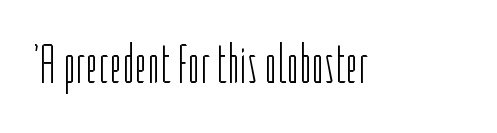
Varying glyph widths throughout — classic text-font behaviour. The passage shown is not bold in any degree. The gap between lines stays unmarked. Unlike a traditional serif, this face leaves its strokes unadorned. Unlike italic type, these characters show no tilt at all.
